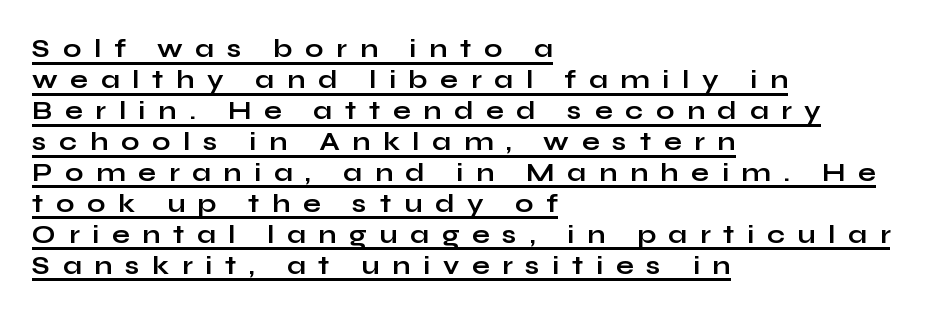
{"italic": "no", "bold": "yes", "underline": "yes", "align": "left", "line_spacing_ratio": 1.19, "letter_spacing": "wide", "letter_spacing_em": 0.49, "glyph_px": 26}
